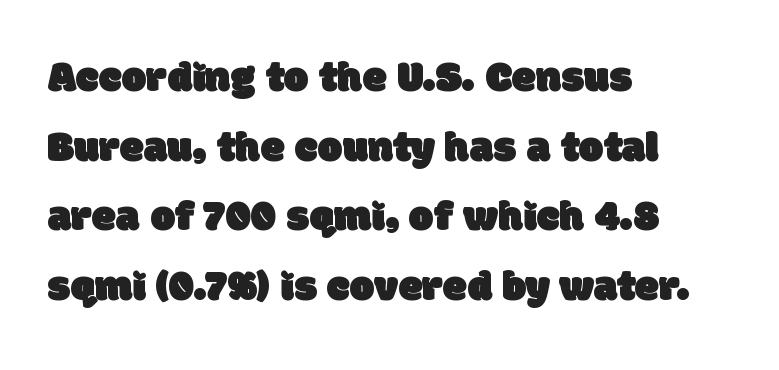
Q: Is the typeface a serif or a sans-serif typeface? A: Sans-serif.
Q: Is the text underlined? A: No.
Q: How is the paragraph aligned? A: Left-aligned.
Q: Is the spacing between letters normal or unusually wide? A: Normal.
Q: Is the spacing between lines tight, normal or loose? A: Normal.
Q: Width (condensed, normal, or wide)? A: Normal.
Q: Stroke contrast? A: Low.
Q: x-height? A: Large.
Q: Monospaced? A: No.
